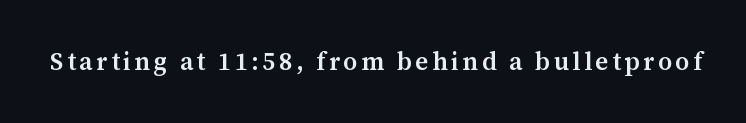
{"italic": "no", "bold": "semi", "underline": "no", "glyph_px": 25}
